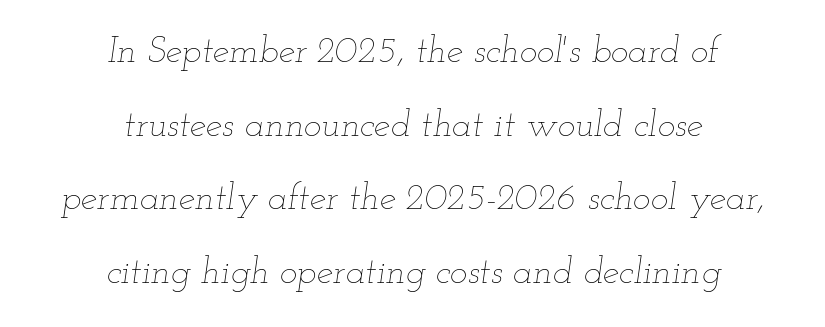
The image shows 37 px thin, wide type, italic (leaning right); set centered, loose line spacing (1.99x), normal letter spacing, not underlined; low stroke contrast and a small x-height.
